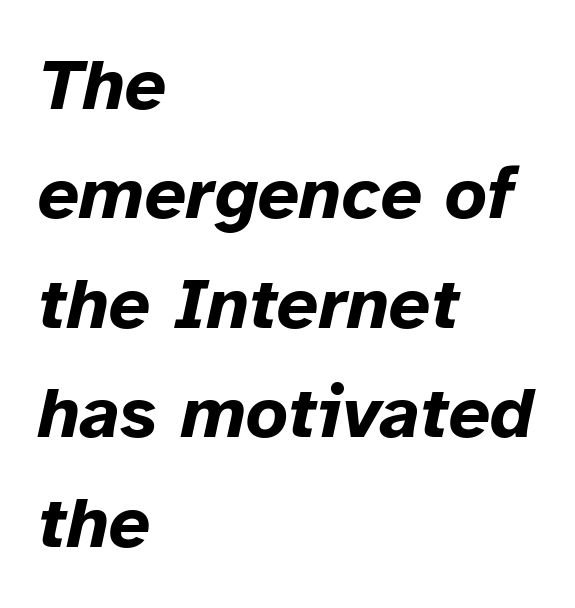
Set as a true bold cut, around the 700 mark. This sample has the flowing, uneven cadence of proportional lettering. Observe the lean: these are italic letterforms. Does the leading feel generous? No, just average. Short and long lines alike share a common starting point at left.
